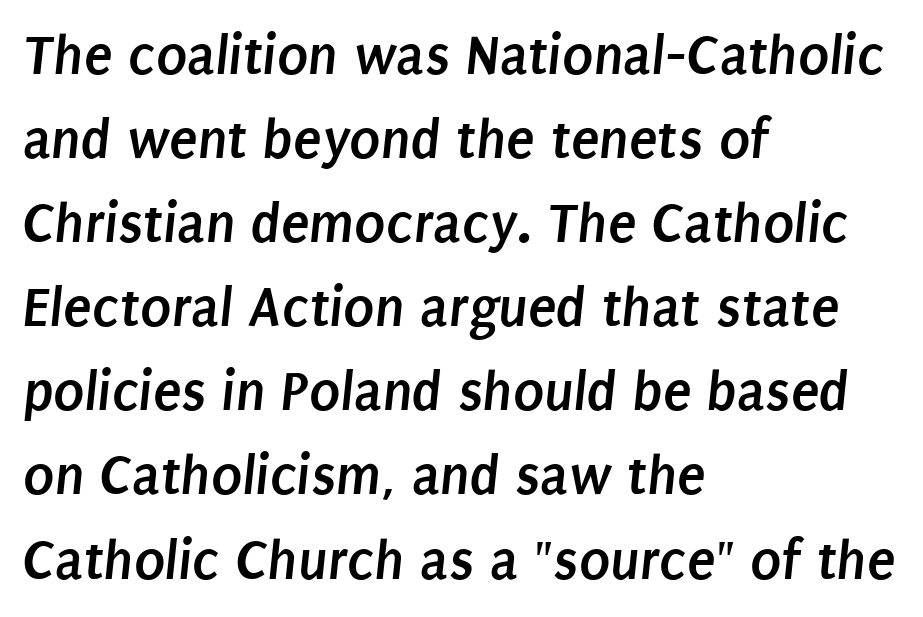
{"serif": "no", "bold": "yes", "weight": "semibold", "width": "condensed", "stroke_contrast": "low", "x_height": "large", "monospaced": "no", "underline": "no", "align": "left", "line_spacing": "normal", "line_spacing_ratio": 1.45, "letter_spacing": "normal", "letter_spacing_em": 0.0, "glyph_px": 58}
